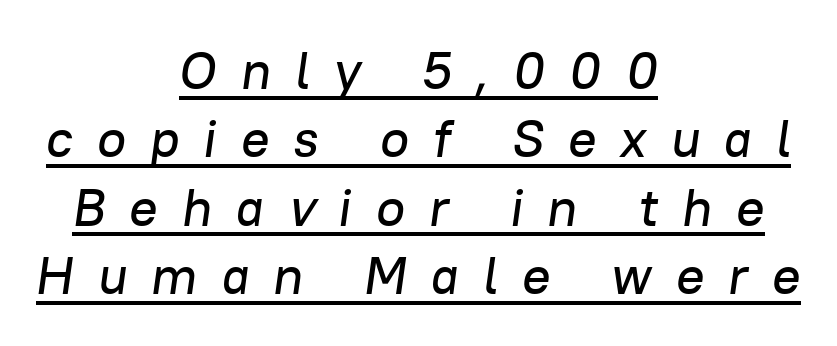
Slanted lettering throughout. Horizontal bands of white between lines are of average thickness. Is the letter spacing exaggerated? Yes — the characters are pushed far apart. Notice how the passage keeps no hard edge, just a central spine. A typesetter would call this proportional, since set widths differ per character. Underline: present.
